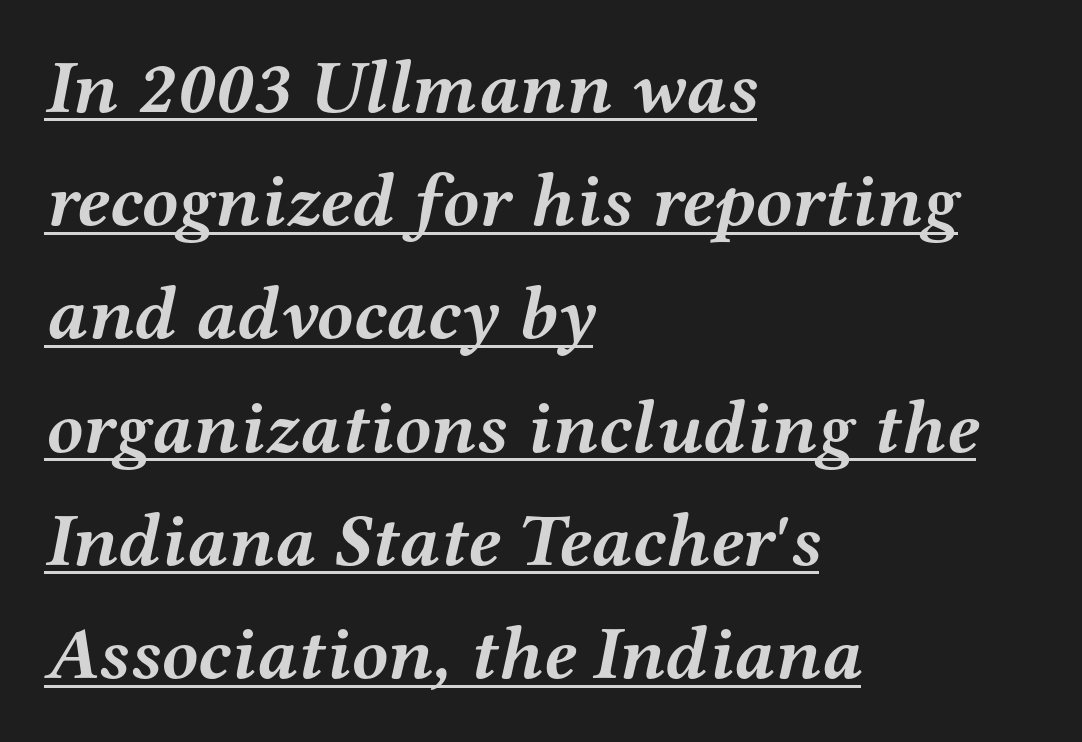
The image shows 75 px semibold, wide serif type, italic (leaning right); set left-aligned, normal line spacing (1.51x), normal letter spacing, underlined; medium stroke contrast and a medium x-height.
